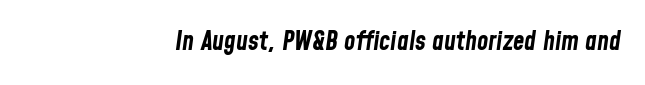
The image shows 26 px bold type, italic (leaning right); set right-aligned, normal letter spacing, not underlined.
